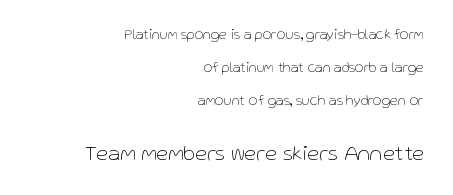
The image shows 22 px text type, upright; set right-aligned, loose line spacing (2.34x), normal letter spacing, not underlined; the second (bottom) block is 1.57x larger.
